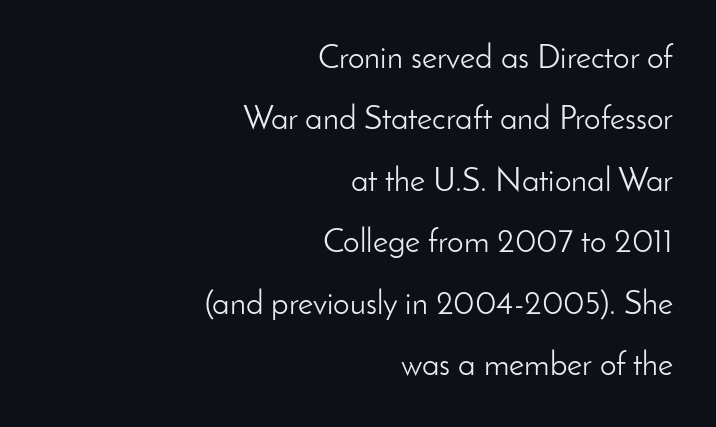
Summary of weight: not heavy and not bold. Lines of text with bare space underneath. This sample uses a sans-serif face. Spacing between characters is what you'd get straight out of the box. Here the designer chose a conventional face with non-uniform glyph widths.
